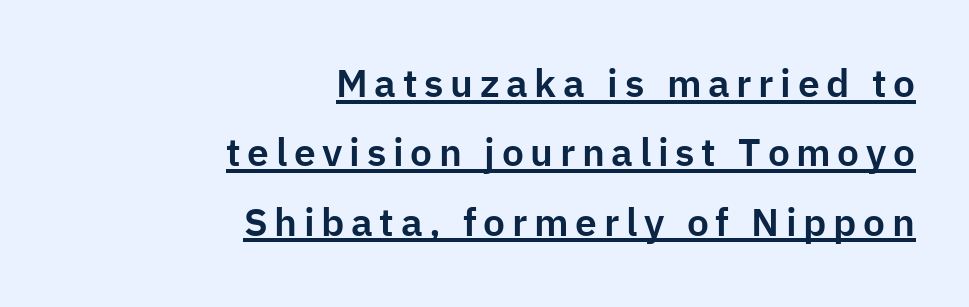
The image shows 39 px sans-serif type, upright; set right-aligned, line spacing 1.78x, underlined; low stroke contrast and a medium x-height.
